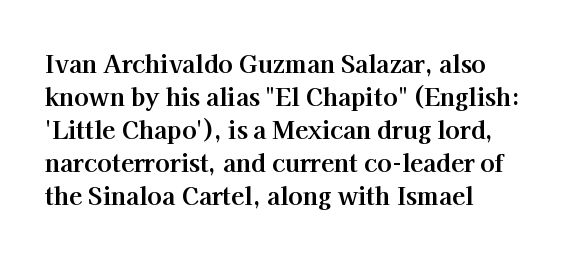
{"italic": "no", "bold": "yes", "underline": "no", "align": "left", "line_spacing": "normal", "line_spacing_ratio": 1.38, "letter_spacing": "normal", "letter_spacing_em": 0.0, "glyph_px": 24}
